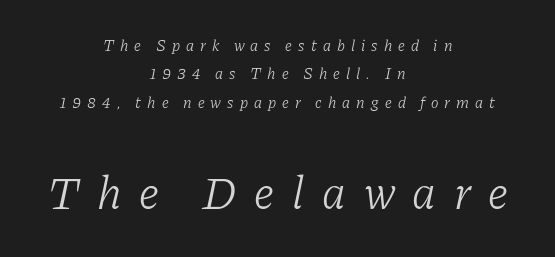
{"serif": "yes", "italic": "yes", "lean": "right", "slant_degrees": 11, "bold": "no", "weight": "light", "width": "normal", "stroke_contrast": "low", "x_height": "medium", "monospaced": "no", "underline": "no", "align": "center", "line_spacing_ratio": 1.77, "letter_spacing": "wide", "letter_spacing_em": 0.38, "larger_block": "second", "size_ratio": 2.94, "glyph_px": 47}
